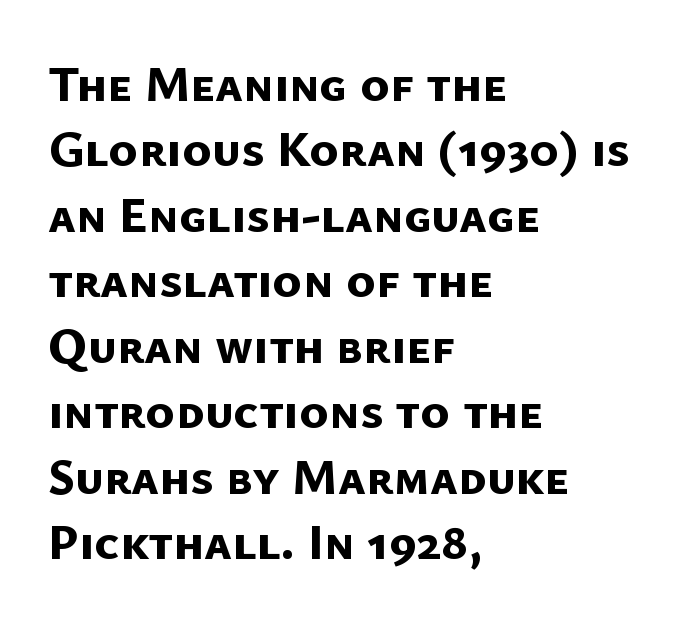
Each glyph is drawn with heavy, bold strokes. Grotesque or geometric, the face here clearly has no serifs. Spacing between characters is what you'd get straight out of the box. Glance below the letters and you will spot only blank space. The block of text has a typical density, with ordinary space between rows. Line starts are locked; line ends wander.
